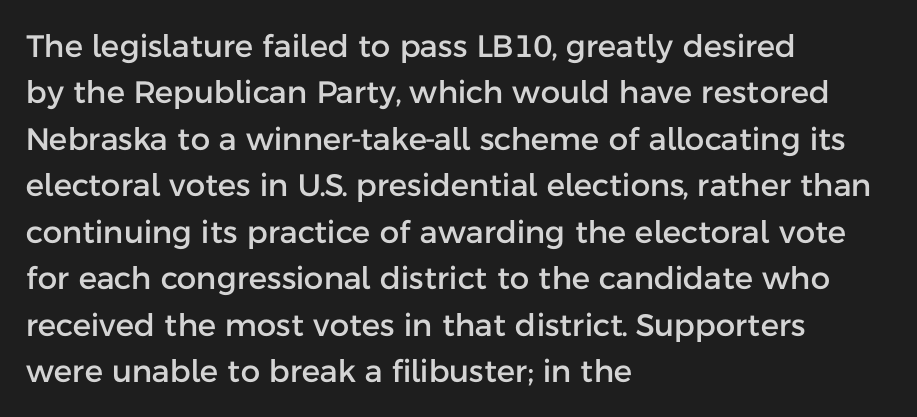
Whoever set this chose a conventional vertical rhythm. Proportional: the letters do not fall into vertical columns. A classic flush-left, rag-right setting is used for this passage. The letterforms sit shoulder to shoulder at normal distance.
